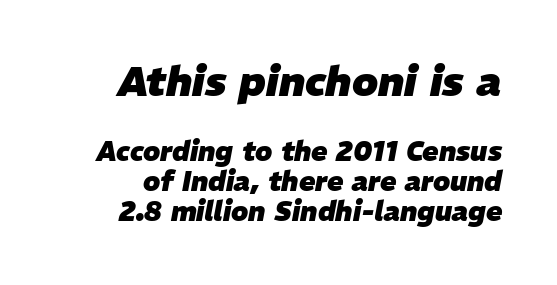
Q: Is the text bold? A: Yes.
Q: Is the text italic (slanted)? A: Yes, it leans right by about 11 degrees.
Q: Is the text underlined? A: No.
Q: Is the spacing between letters normal or unusually wide? A: Normal.
Q: Is the spacing between lines tight, normal or loose? A: Tight.
Q: Which block of text is set in a larger size, the first (top) or the second (bottom)? A: The first (top) one.
Q: Width (condensed, normal, or wide)? A: Normal.
Q: Stroke contrast? A: Low.
Q: x-height? A: Medium.
Q: Monospaced? A: No.
